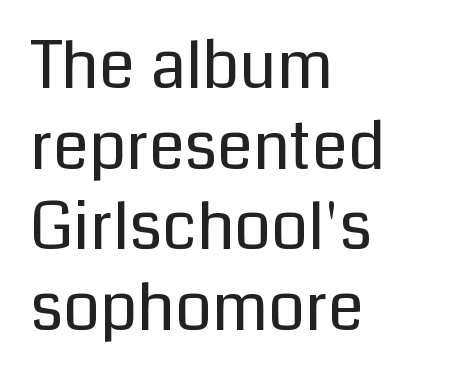
Q: Is the text bold? A: No.
Q: Is the text italic (slanted)? A: No, it is upright.
Q: Is the typeface a serif or a sans-serif typeface? A: Sans-serif.
Q: Is the text underlined? A: No.
Q: How is the paragraph aligned? A: Left-aligned.
Q: Is the spacing between letters normal or unusually wide? A: Normal.
Q: Width (condensed, normal, or wide)? A: Normal.
Q: Stroke contrast? A: Low.
Q: x-height? A: Medium.
Q: Monospaced? A: No.
